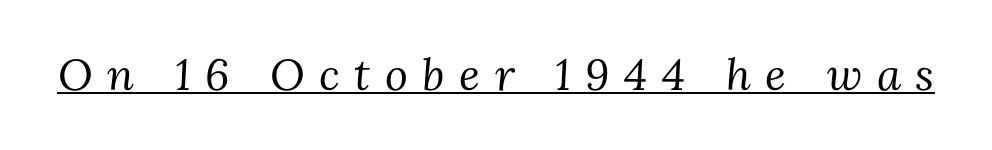
{"serif": "yes", "italic": "yes", "lean": "right", "slant_degrees": 3, "bold": "no", "weight": "regular", "width": "normal", "stroke_contrast": "medium", "x_height": "medium", "monospaced": "no", "underline": "yes", "letter_spacing": "wide", "letter_spacing_em": 0.33, "glyph_px": 44}
